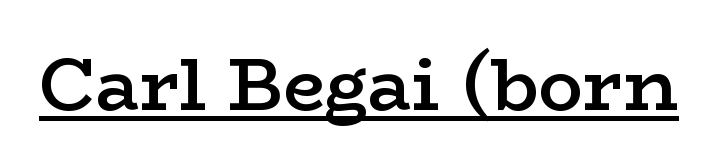
These lines keep a tight, regular rhythm from letter to letter. Stroke terminals: seriffed. A roman cut, with each character standing at attention. What weight is shown? A semibold, between regular and bold.
